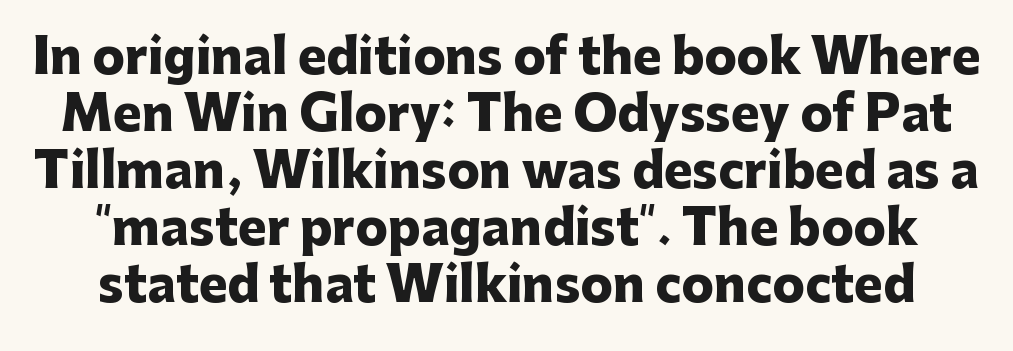
You'd pick this weight for a headline — it's a proper bold. Check under the words: just untouched page. Designer's note — italics off, roman on. The tracking reads as untouched default to a designer's eye. Looks like regular typesetting: each glyph gets only the width it needs.
